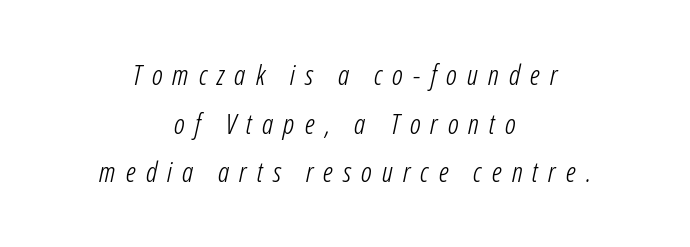
Does the lettering tilt? It does — this is italic. Spacing verdict: proportional, widths tailored to each character. Check the space under the baseline: it is left empty. No letter is thick-stroked: the sample isn't bold. The rag falls on both sides of this text block equally.
